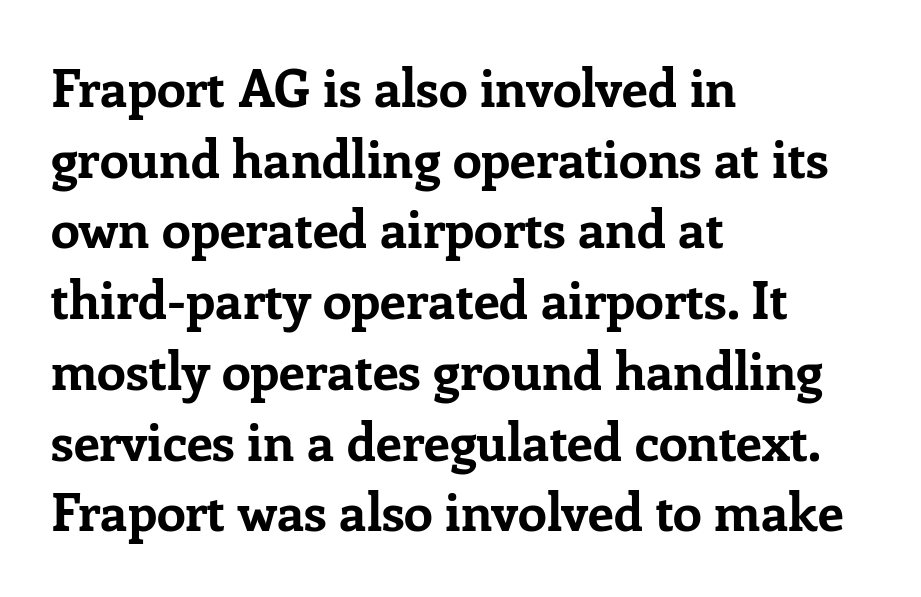
Q: Is the text bold? A: Yes.
Q: Is the text italic (slanted)? A: No, it is upright.
Q: Is the typeface a serif or a sans-serif typeface? A: Serif.
Q: Is the text underlined? A: No.
Q: How is the paragraph aligned? A: Left-aligned.
Q: Is the spacing between letters normal or unusually wide? A: Normal.
Q: Is the spacing between lines tight, normal or loose? A: Normal.
Q: Width (condensed, normal, or wide)? A: Normal.
Q: Stroke contrast? A: Low.
Q: x-height? A: Medium.
Q: Monospaced? A: No.
